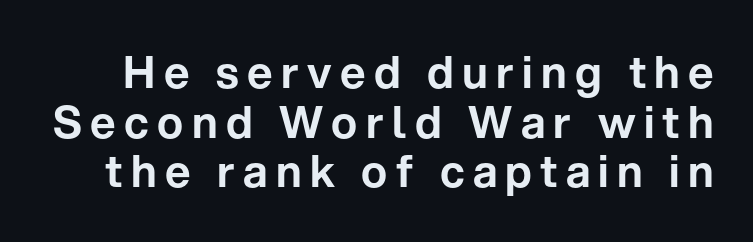
{"serif": "no", "italic": "no", "width": "normal", "stroke_contrast": "low", "x_height": "medium", "monospaced": "no", "underline": "no", "line_spacing": "tight", "line_spacing_ratio": 1.13, "glyph_px": 44}
